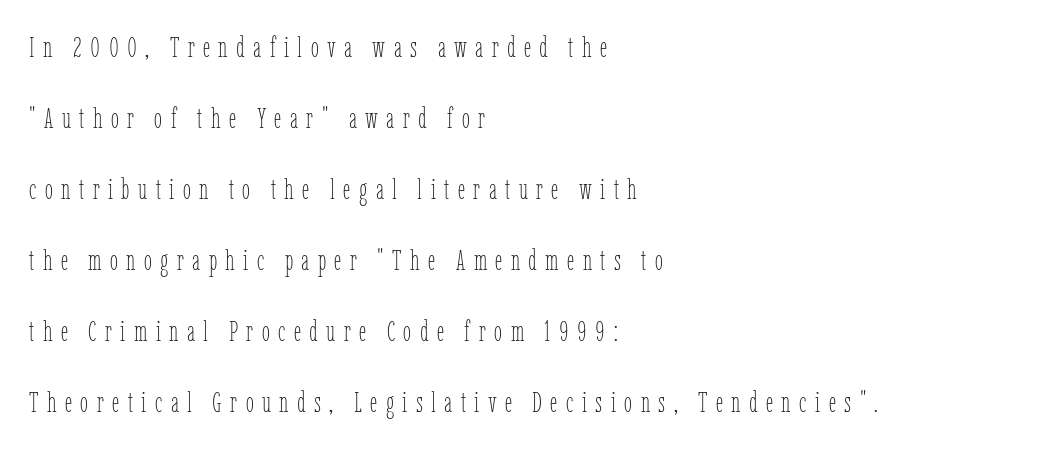
{"italic": "no", "bold": "no", "weight": "thin", "width": "condensed", "stroke_contrast": "low", "x_height": "medium", "monospaced": "no", "underline": "no", "align": "left", "line_spacing": "loose", "line_spacing_ratio": 2.45, "letter_spacing": "wide", "letter_spacing_em": 0.29, "glyph_px": 29}
